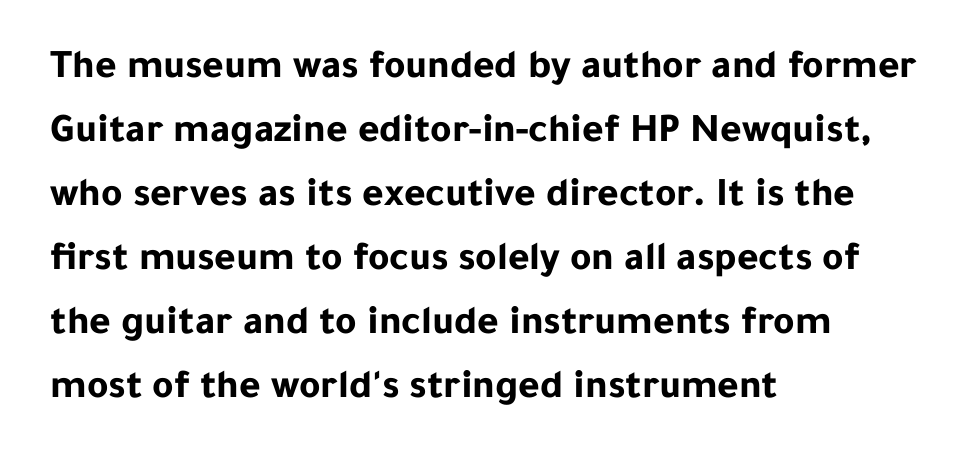
Q: Is the text bold? A: Yes.
Q: Is the text italic (slanted)? A: No, it is upright.
Q: Is the typeface a serif or a sans-serif typeface? A: Sans-serif.
Q: Is the text underlined? A: No.
Q: How is the paragraph aligned? A: Left-aligned.
Q: Is the spacing between letters normal or unusually wide? A: Normal.
Q: Is the spacing between lines tight, normal or loose? A: Normal.
Q: Width (condensed, normal, or wide)? A: Normal.
Q: Stroke contrast? A: Low.
Q: x-height? A: Medium.
Q: Monospaced? A: No.
